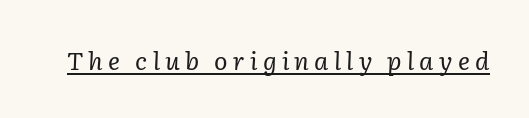
Is there an underline? Yes — a line sits under the letters. The face looks like a standard text weight, possibly lighter. Words appear elongated and porous because spacing is wide. A typesetter would mark this as italic.
